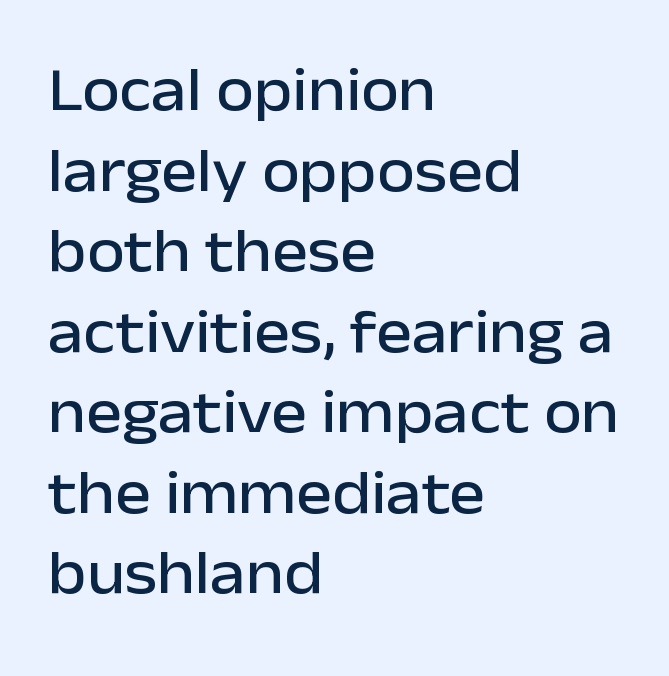
The passage shown has conventional tracking throughout. A roman cut, with each character standing at attention. Each letter keeps its own natural width here, so spacing adapts to shape. All the whitespace from short lines collects on the right. The designer left line spacing at the default. Rule under the text: the space is simply empty.
